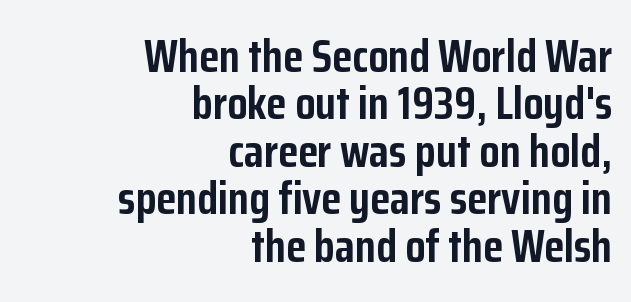
Q: Is the text bold? A: Yes.
Q: Is the text italic (slanted)? A: No, it is upright.
Q: Is the typeface a serif or a sans-serif typeface? A: Sans-serif.
Q: Is the text underlined? A: No.
Q: How is the paragraph aligned? A: Right-aligned.
Q: Is the spacing between letters normal or unusually wide? A: Normal.
Q: Is the spacing between lines tight, normal or loose? A: Tight.
Q: Width (condensed, normal, or wide)? A: Condensed.
Q: Stroke contrast? A: Low.
Q: x-height? A: Medium.
Q: Monospaced? A: No.
